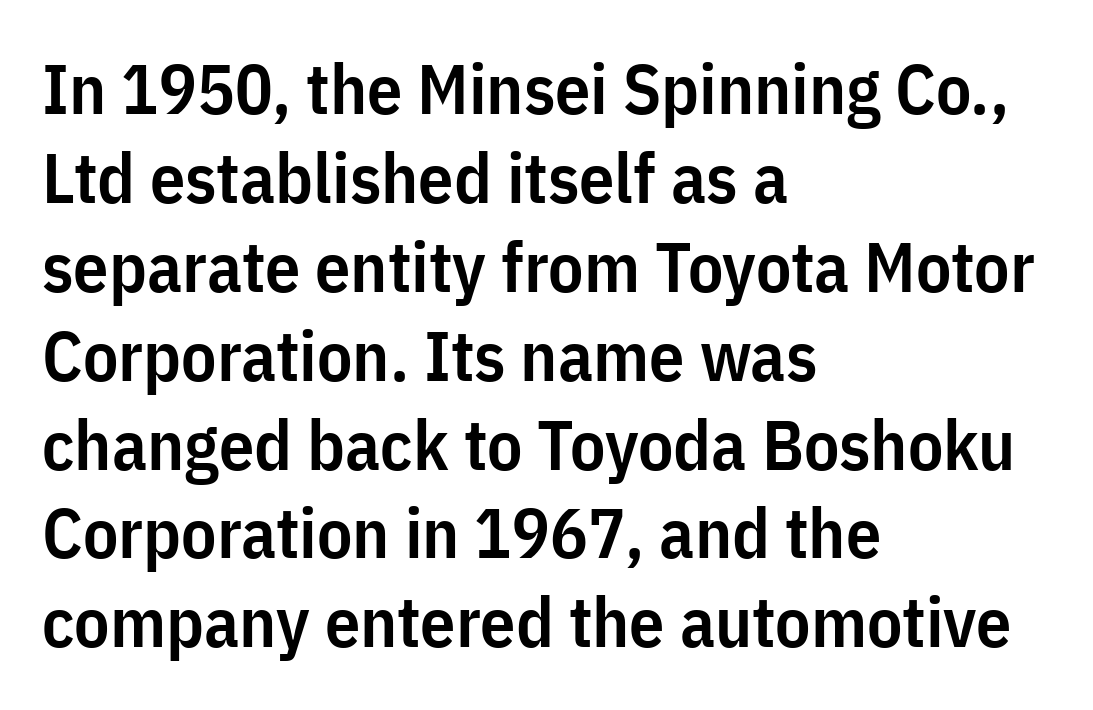
Q: Is the text bold? A: Semi-bold.
Q: Is the text italic (slanted)? A: No, it is upright.
Q: Is the typeface a serif or a sans-serif typeface? A: Sans-serif.
Q: Is the text underlined? A: No.
Q: How is the paragraph aligned? A: Left-aligned.
Q: Is the spacing between letters normal or unusually wide? A: Normal.
Q: Is the spacing between lines tight, normal or loose? A: Normal.
Q: Width (condensed, normal, or wide)? A: Condensed.
Q: Stroke contrast? A: Low.
Q: x-height? A: Medium.
Q: Monospaced? A: No.
